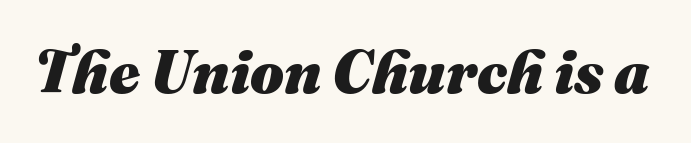
{"italic": "yes", "lean": "right", "slant_degrees": 16, "bold": "yes", "weight": "heavy", "width": "normal", "stroke_contrast": "medium", "x_height": "medium", "monospaced": "no", "underline": "no", "letter_spacing": "normal", "letter_spacing_em": 0.0, "glyph_px": 60}
